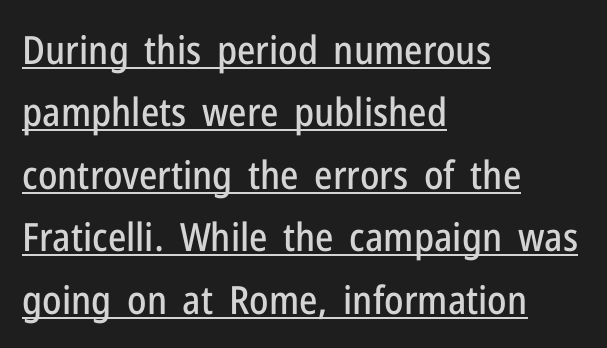
{"serif": "no", "italic": "no", "width": "condensed", "stroke_contrast": "low", "x_height": "medium", "monospaced": "no", "underline": "yes", "align": "left", "line_spacing": "normal", "line_spacing_ratio": 1.6, "letter_spacing": "normal", "letter_spacing_em": 0.0, "glyph_px": 39}
